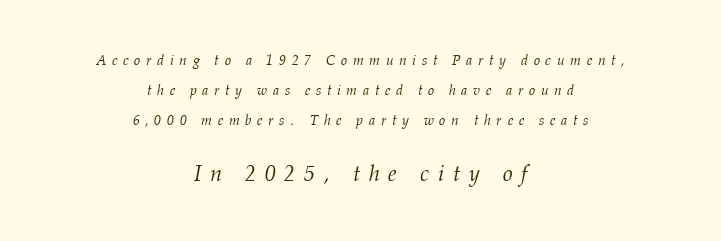
The face used here has a pronounced slope to its letters. Vertical spacing — loose. Stem width sits at or under what a default text font uses. Compared with typical body copy, the letter spacing here is much looser. Which chunk is bigger? The second one — the bottom block dwarfs the top.
